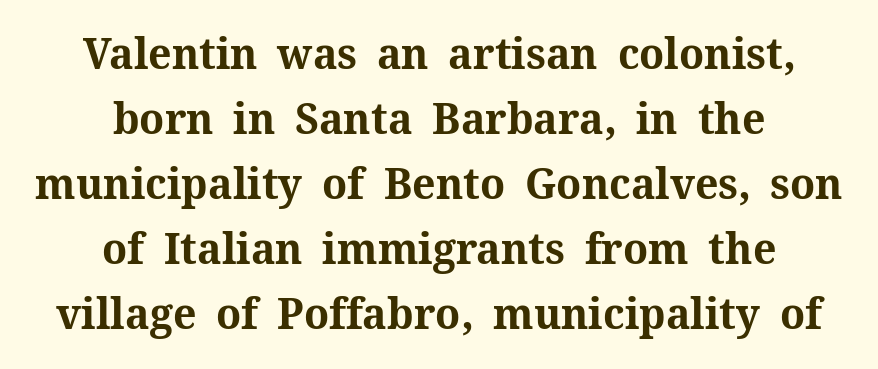
Check the space under the baseline: it is left empty. A student would call this center alignment; a typographer would say set centered. Letterform terminals end in serifs throughout the passage. Quick note: interline space is typical. The letters advance in unequal steps, a hallmark of proportional type.
